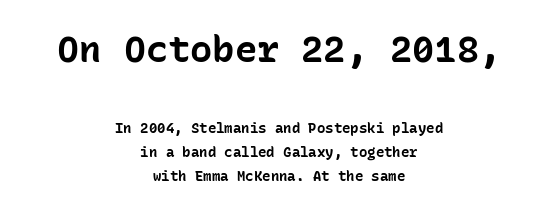
Does the copy run flush right? No — it is centered line by line. The horizontal fit of the characters is conventional and even. Spacing verdict: monospaced, one width for all characters. This is roman type, the default non-slanted kind. Between these two stacked blocks, the higher one wins on size. The font is running at its bold setting.
